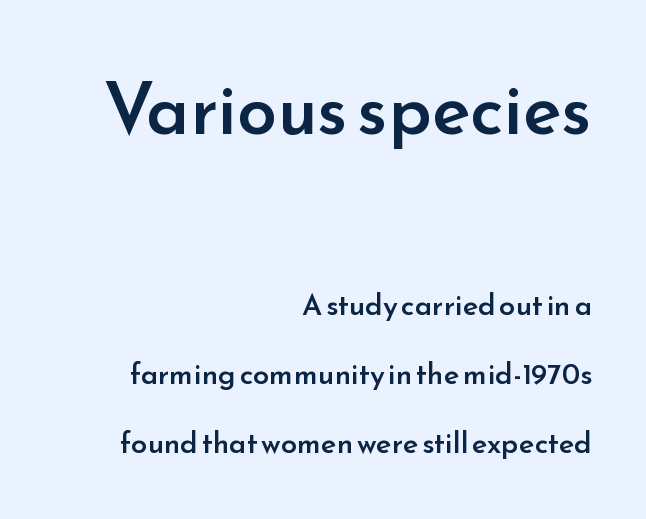
The image shows 72 px semibold sans-serif type, upright; set right-aligned, loose line spacing (2.38x), normal letter spacing, not underlined; the first (top) block is 2.48x larger; low stroke contrast and a small x-height.
